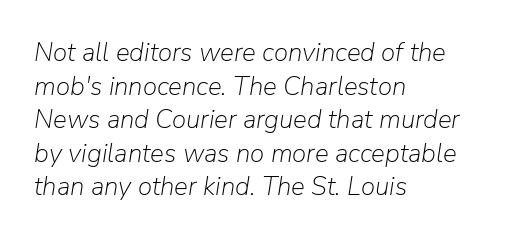
{"italic": "yes", "lean": "right", "slant_degrees": 9, "bold": "no", "underline": "no", "align": "left", "line_spacing": "normal", "line_spacing_ratio": 1.29, "letter_spacing": "normal", "letter_spacing_em": 0.0, "glyph_px": 26}
